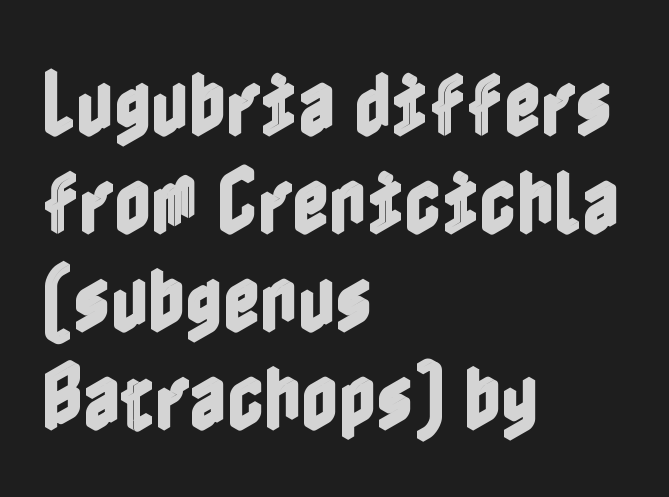
Has an underline been added? It has not. The text block is weighted toward the left margin, trailing off unevenly rightward. Honestly, the letter spacing is just normal — you wouldn't notice it. Notice how the stems are strictly vertical — no italics here. The rows are spaced the way most documents space them.
